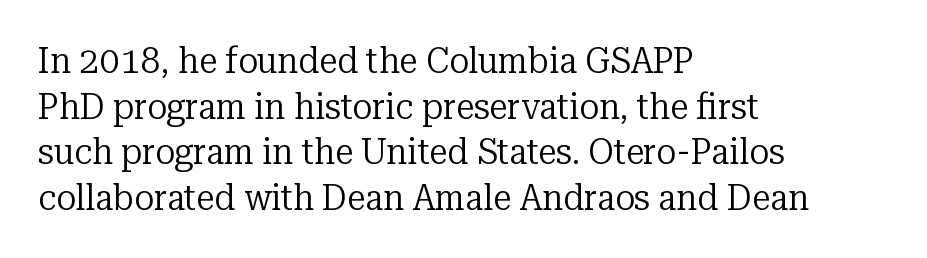
{"serif": "yes", "italic": "no", "bold": "no", "weight": "regular", "width": "normal", "stroke_contrast": "low", "x_height": "medium", "monospaced": "no", "underline": "no", "align": "left", "line_spacing_ratio": 1.23, "letter_spacing": "normal", "letter_spacing_em": 0.0, "glyph_px": 37}
